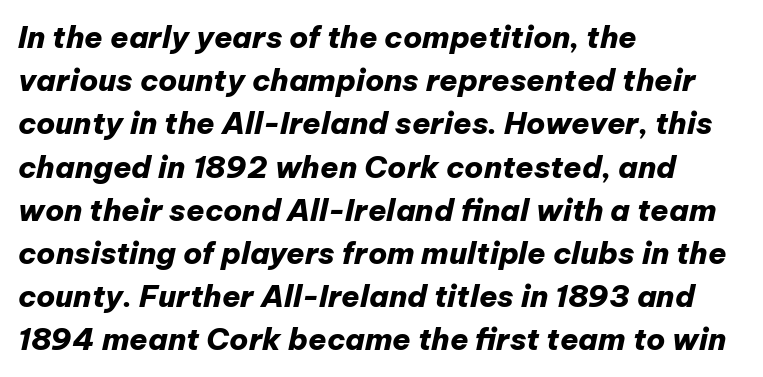
The image shows 30 px heavy type, italic (leaning right); set left-aligned, normal line spacing (1.44x), normal letter spacing, not underlined; low stroke contrast and a medium x-height.
